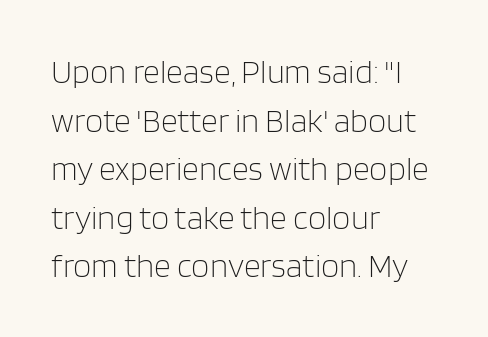
{"serif": "no", "italic": "no", "bold": "no", "weight": "light", "width": "normal", "stroke_contrast": "low", "x_height": "large", "monospaced": "no", "underline": "no", "align": "left", "line_spacing": "normal", "line_spacing_ratio": 1.47, "letter_spacing": "normal", "letter_spacing_em": 0.0, "glyph_px": 33}
